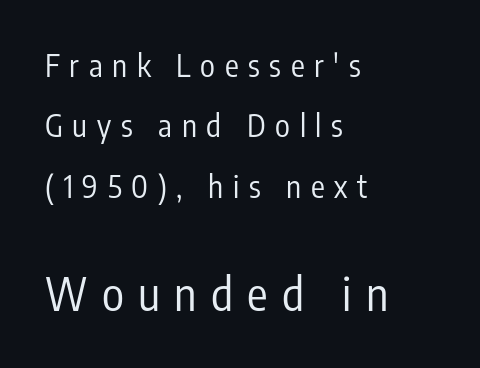
Q: Is the text bold? A: No.
Q: Is the text italic (slanted)? A: No, it is upright.
Q: Is the typeface a serif or a sans-serif typeface? A: Sans-serif.
Q: Is the text underlined? A: No.
Q: How is the paragraph aligned? A: Left-aligned.
Q: Is the spacing between letters normal or unusually wide? A: Unusually wide.
Q: Is the spacing between lines tight, normal or loose? A: Loose.
Q: Which block of text is set in a larger size, the first (top) or the second (bottom)? A: The second (bottom) one.
Q: Width (condensed, normal, or wide)? A: Condensed.
Q: Stroke contrast? A: Low.
Q: x-height? A: Medium.
Q: Monospaced? A: No.
